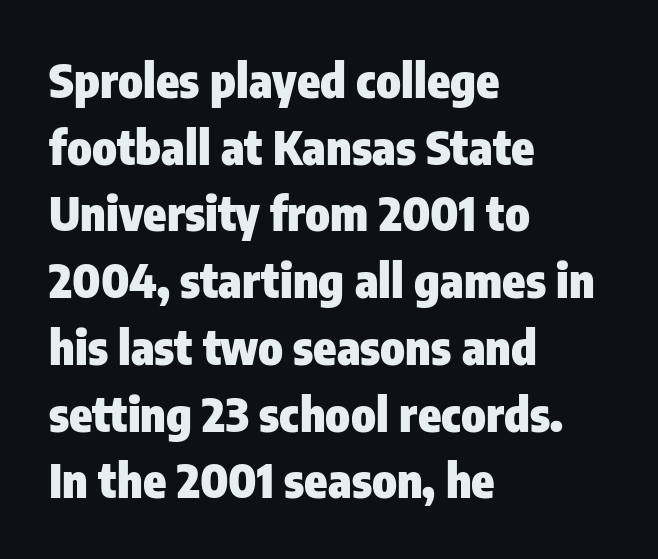
In terms of leading, this rendering sits right in the middle. Type style note: lacks serifs. Varying glyph widths throughout — classic text-font behaviour. If you drew a ruler down the left edge, every line would touch it. Do the letters lean? They stand straight. The gap between lines stays unmarked.
